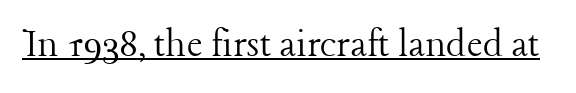
The image shows 43 px light serif type, upright; set normal letter spacing, underlined; low stroke contrast and a medium x-height.
